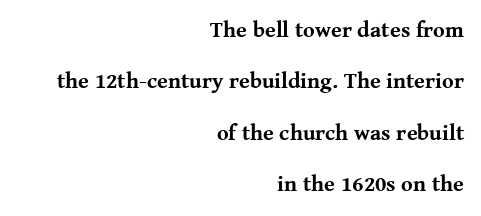
{"italic": "no", "bold": "yes", "underline": "no", "align": "right", "line_spacing": "loose", "line_spacing_ratio": 2.34, "letter_spacing": "normal", "letter_spacing_em": 0.0, "glyph_px": 22}
